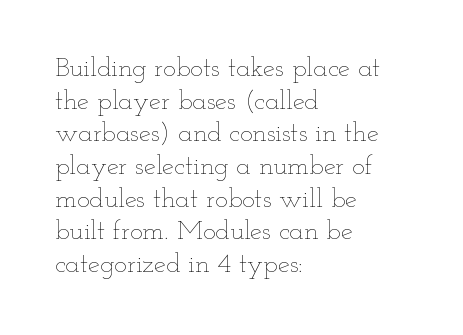
Q: Is the text bold? A: No.
Q: Is the text italic (slanted)? A: No, it is upright.
Q: Is the text underlined? A: No.
Q: How is the paragraph aligned? A: Left-aligned.
Q: Is the spacing between letters normal or unusually wide? A: Normal.
